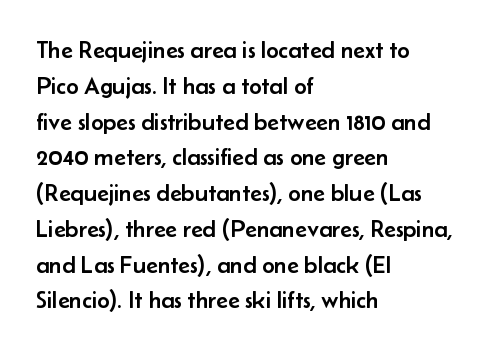
Summary of vertical rhythm: regular, with standard interline spacing. Is the block centered? No — it sits flush against the left margin. Nobody drew a line under any word here. Unlike italic type, these characters show no tilt at all.
